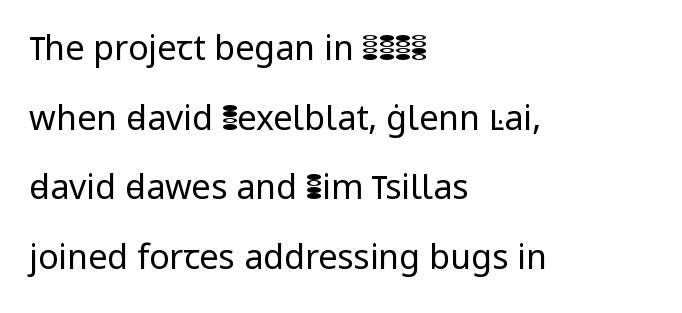
The image shows 34 px regular-weight sans-serif type, upright; set left-aligned, loose line spacing (2.05x), normal letter spacing, not underlined; low stroke contrast and a medium x-height.
